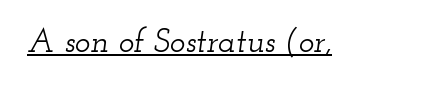
Q: Is the text italic (slanted)? A: Yes, it leans right by about 12 degrees.
Q: Is the typeface a serif or a sans-serif typeface? A: Serif.
Q: Is the text underlined? A: Yes.
Q: Is the spacing between letters normal or unusually wide? A: Normal.
Q: Width (condensed, normal, or wide)? A: Wide.
Q: Stroke contrast? A: Low.
Q: x-height? A: Small.
Q: Monospaced? A: No.
